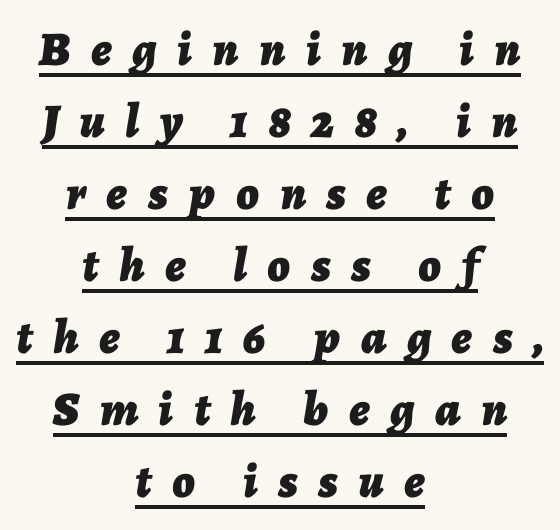
Q: Is the text bold? A: Yes.
Q: Is the text italic (slanted)? A: Yes, it leans right by about 7 degrees.
Q: Is the text underlined? A: Yes.
Q: How is the paragraph aligned? A: Centered.
Q: Is the spacing between letters normal or unusually wide? A: Unusually wide.
Q: Is the spacing between lines tight, normal or loose? A: Normal.
Q: Width (condensed, normal, or wide)? A: Normal.
Q: Stroke contrast? A: Low.
Q: x-height? A: Medium.
Q: Monospaced? A: No.
